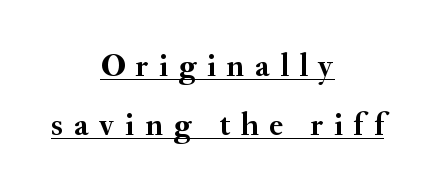
{"serif": "yes", "italic": "no", "bold": "yes", "weight": "semibold", "width": "normal", "stroke_contrast": "medium", "x_height": "small", "monospaced": "no", "underline": "yes", "align": "center", "line_spacing_ratio": 1.79, "letter_spacing": "wide", "letter_spacing_em": 0.32, "glyph_px": 33}
